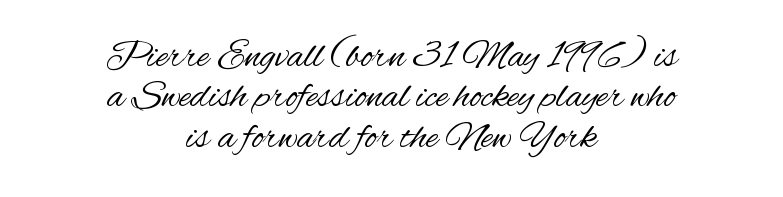
{"serif": "no", "bold": "no", "weight": "regular", "width": "condensed", "stroke_contrast": "medium", "x_height": "small", "monospaced": "no", "underline": "no", "align": "center", "line_spacing": "tight", "line_spacing_ratio": 1.01, "letter_spacing": "normal", "letter_spacing_em": 0.0, "glyph_px": 40}
